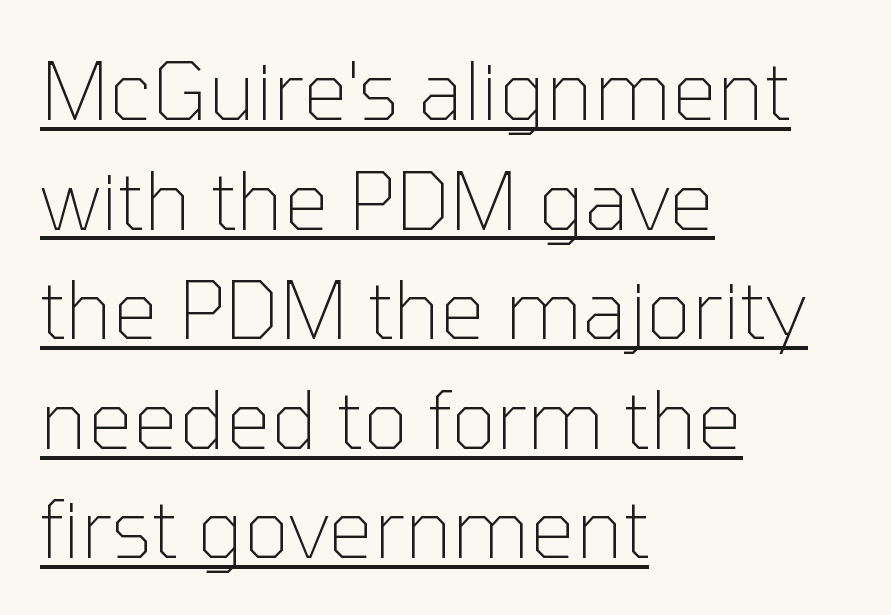
The image shows 80 px thin sans-serif type, upright; set left-aligned, normal line spacing (1.37x), normal letter spacing, underlined; low stroke contrast and a medium x-height.
